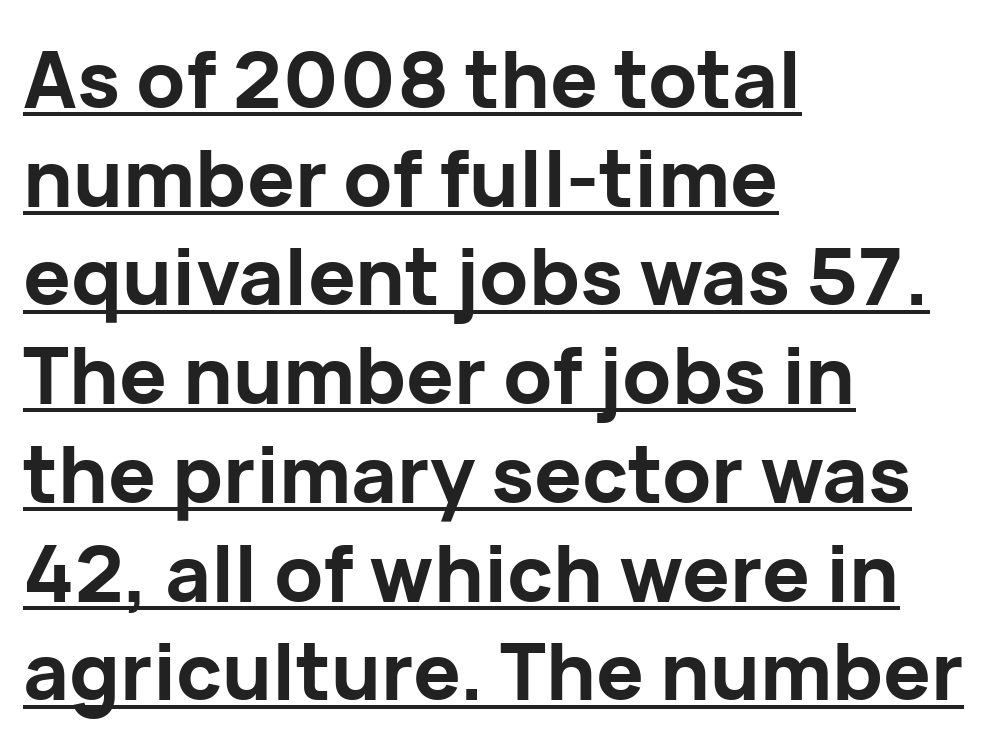
{"serif": "no", "italic": "no", "bold": "yes", "weight": "bold", "width": "normal", "stroke_contrast": "low", "x_height": "medium", "monospaced": "no", "underline": "yes", "align": "left", "line_spacing": "normal", "line_spacing_ratio": 1.25, "letter_spacing": "normal", "letter_spacing_em": 0.0, "glyph_px": 79}
